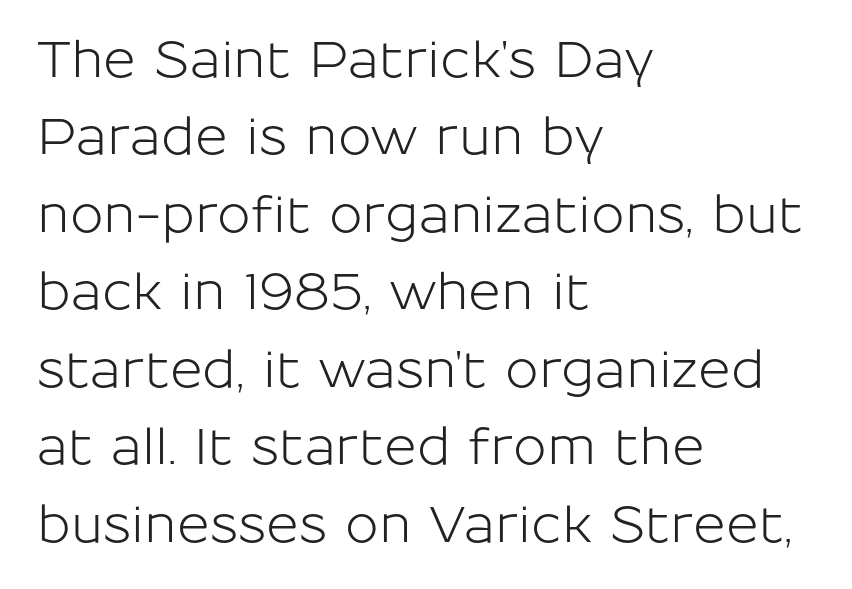
{"serif": "no", "italic": "no", "width": "normal", "stroke_contrast": "low", "x_height": "medium", "monospaced": "no", "underline": "no", "align": "left", "line_spacing": "normal", "line_spacing_ratio": 1.55, "letter_spacing": "normal", "letter_spacing_em": 0.0, "glyph_px": 50}
